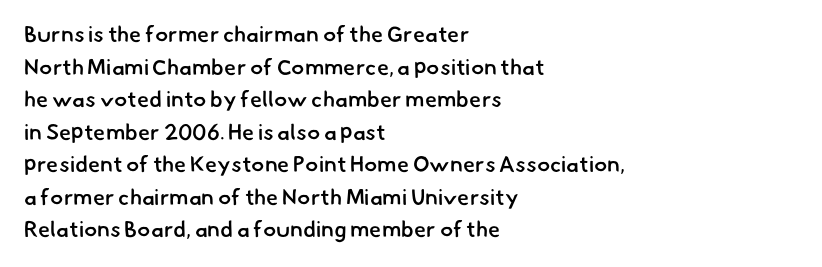
Q: Is the text bold? A: Semi-bold.
Q: Is the text underlined? A: No.
Q: How is the paragraph aligned? A: Left-aligned.
Q: Is the spacing between letters normal or unusually wide? A: Normal.
Q: Is the spacing between lines tight, normal or loose? A: Normal.
